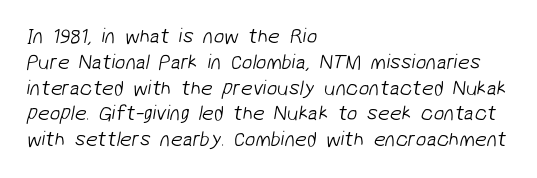
The image shows 21 px text type; set left-aligned, line spacing 1.23x, normal letter spacing, not underlined.
